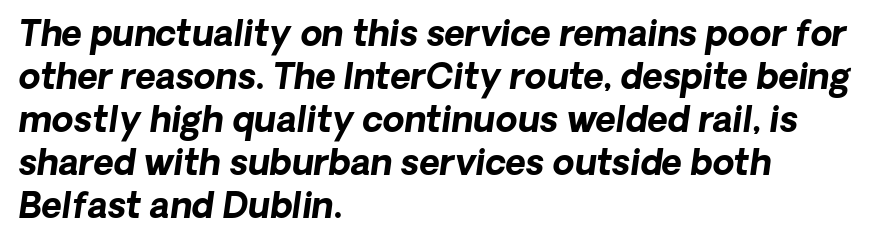
Q: Is the text bold? A: Yes.
Q: Is the typeface a serif or a sans-serif typeface? A: Sans-serif.
Q: Is the text underlined? A: No.
Q: How is the paragraph aligned? A: Left-aligned.
Q: Is the spacing between letters normal or unusually wide? A: Normal.
Q: Width (condensed, normal, or wide)? A: Normal.
Q: Stroke contrast? A: Low.
Q: x-height? A: Medium.
Q: Monospaced? A: No.
